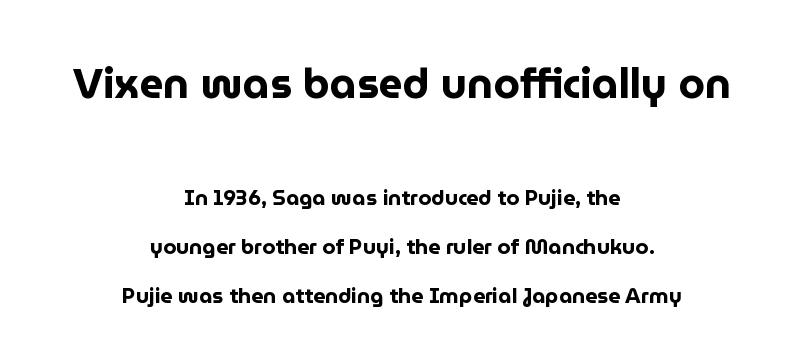
Varying glyph widths throughout — classic text-font behaviour. These lines keep a tight, regular rhythm from letter to letter. Classification — sans serif. You get the large type first, then a drop to smaller type. No italicization has been applied; the sample stays upright.
